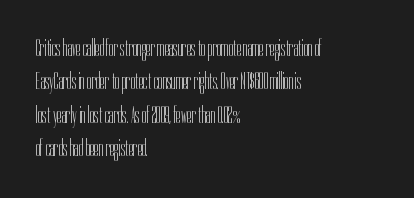
Q: Is the text bold? A: No.
Q: Is the text italic (slanted)? A: No, it is upright.
Q: Is the text underlined? A: No.
Q: How is the paragraph aligned? A: Left-aligned.
Q: Is the spacing between letters normal or unusually wide? A: Normal.
Q: Is the spacing between lines tight, normal or loose? A: Normal.
